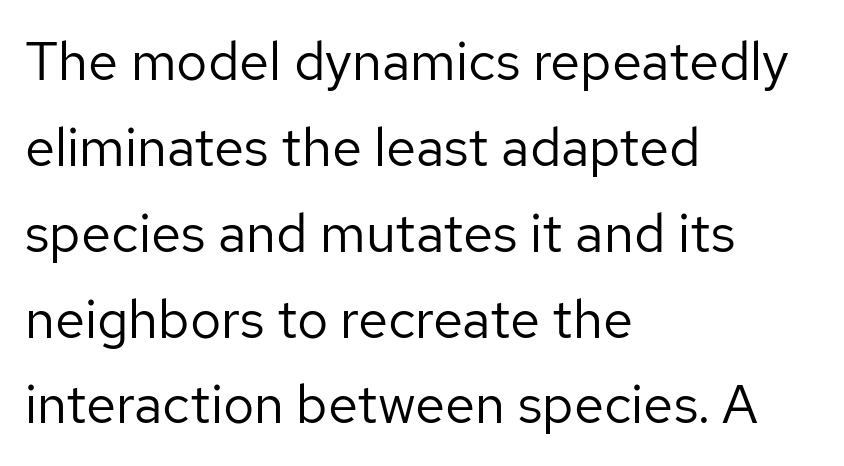
{"serif": "no", "italic": "no", "bold": "no", "weight": "regular", "width": "normal", "stroke_contrast": "low", "x_height": "medium", "monospaced": "no", "underline": "no", "align": "left", "line_spacing": "normal", "line_spacing_ratio": 1.59, "letter_spacing": "normal", "letter_spacing_em": 0.0, "glyph_px": 54}
